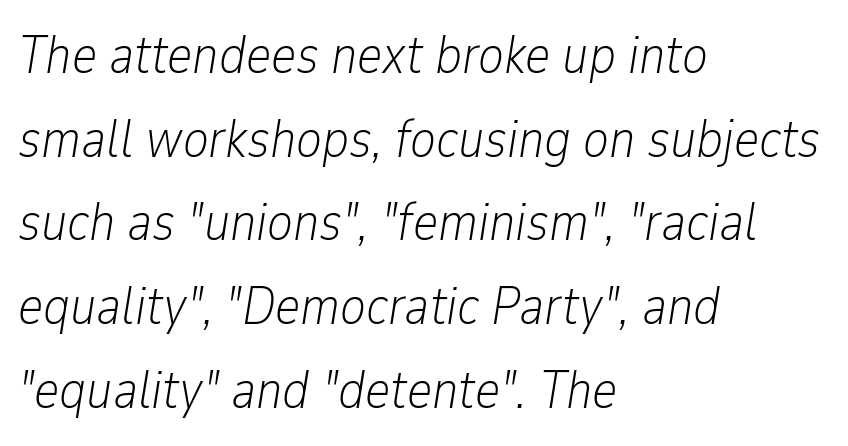
The image shows 54 px light, condensed type, italic (leaning right); set left-aligned, normal line spacing (1.55x), normal letter spacing, not underlined; low stroke contrast and a medium x-height.
